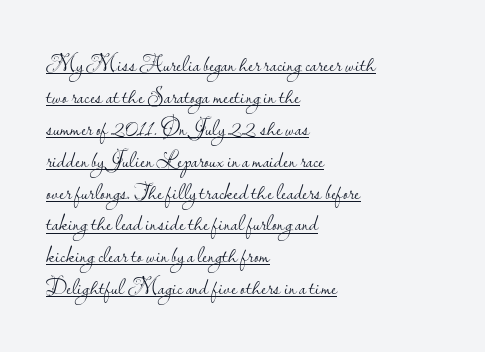
{"bold": "no", "underline": "yes", "align": "left", "line_spacing": "normal", "line_spacing_ratio": 1.45, "letter_spacing": "normal", "letter_spacing_em": 0.0, "glyph_px": 22}
